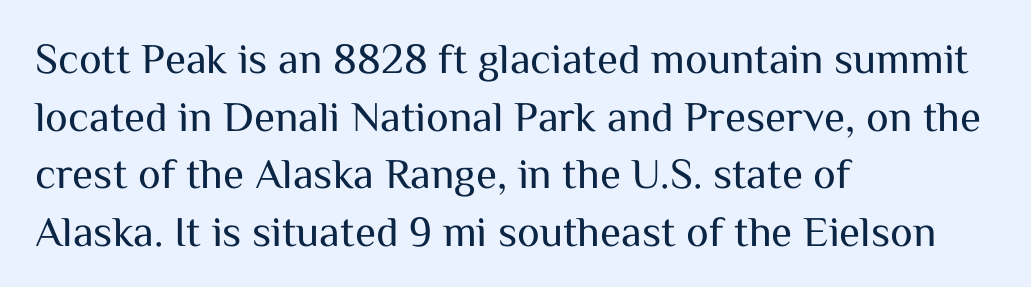
Q: Is the text bold? A: No.
Q: Is the text italic (slanted)? A: No, it is upright.
Q: Is the typeface a serif or a sans-serif typeface? A: Sans-serif.
Q: Is the text underlined? A: No.
Q: How is the paragraph aligned? A: Left-aligned.
Q: Is the spacing between letters normal or unusually wide? A: Normal.
Q: Is the spacing between lines tight, normal or loose? A: Normal.
Q: Width (condensed, normal, or wide)? A: Normal.
Q: Stroke contrast? A: Medium.
Q: x-height? A: Medium.
Q: Monospaced? A: No.
